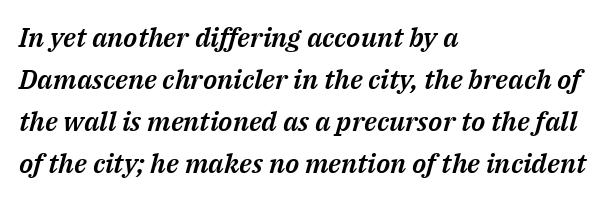
Any mark beneath the type? The region is blank. Rendered with sloped, italic letterforms. Visually the block forms a straight wall on the left and a jagged coastline on the right. Here the glyphs are tracked normally, forming tight word shapes.
